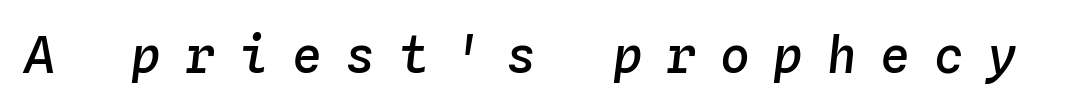
{"italic": "yes", "lean": "right", "slant_degrees": 4, "bold": "semi", "weight": "semibold", "width": "normal", "stroke_contrast": "low", "x_height": "medium", "monospaced": "yes", "underline": "no", "letter_spacing": "wide", "letter_spacing_em": 0.47, "glyph_px": 50}
